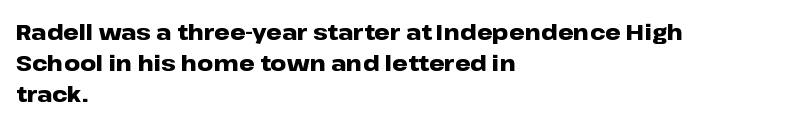
{"italic": "no", "bold": "yes", "underline": "no", "align": "left", "line_spacing": "normal", "line_spacing_ratio": 1.42, "letter_spacing": "normal", "letter_spacing_em": 0.0, "glyph_px": 22}
